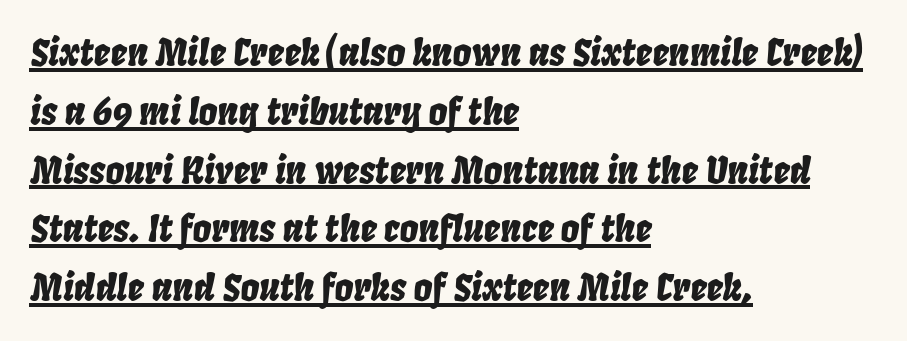
Each letter keeps its own natural width here, so spacing adapts to shape. Teacher's note: observe the even left margin — that is flush-left alignment. Whoever set this chose a conventional vertical rhythm. What decoration does the sample have? An underline. Look at the tracking — it's just the regular setting, nothing added.
